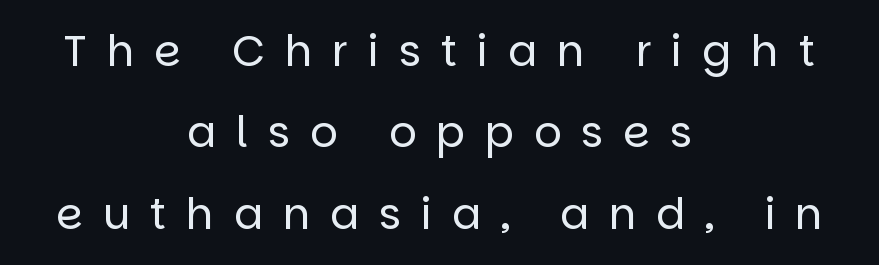
The horizontal fit of the characters is loose and conspicuously gappy. This is not heavy type; no bold has been used. The font family rendered here belongs to the sans-serif group. Underline: absent. The text block is weighted toward neither margin, spreading evenly from the middle. The lettering stays uniformly vertical, giving the passage a roman look.
